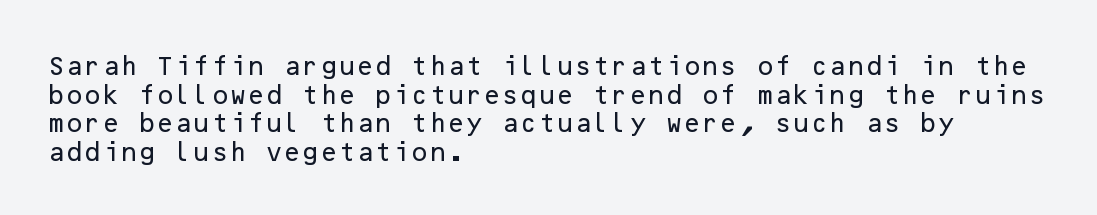
Q: Is the text italic (slanted)? A: No, it is upright.
Q: Is the text underlined? A: No.
Q: How is the paragraph aligned? A: Left-aligned.
Q: Is the spacing between letters normal or unusually wide? A: Normal.
Q: Is the spacing between lines tight, normal or loose? A: Normal.
